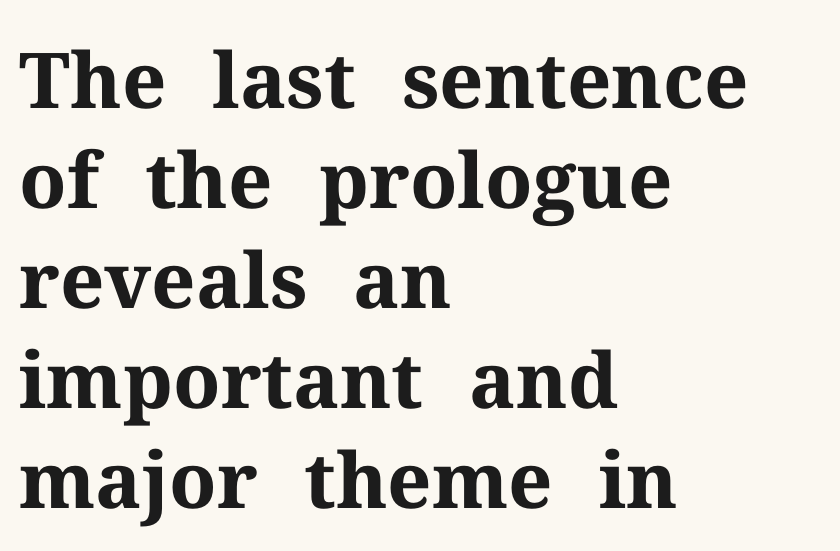
{"serif": "yes", "italic": "no", "bold": "yes", "weight": "bold", "width": "normal", "stroke_contrast": "medium", "x_height": "medium", "monospaced": "no", "underline": "no", "align": "left", "line_spacing": "normal", "line_spacing_ratio": 1.3, "letter_spacing": "normal", "letter_spacing_em": 0.0, "glyph_px": 77}
